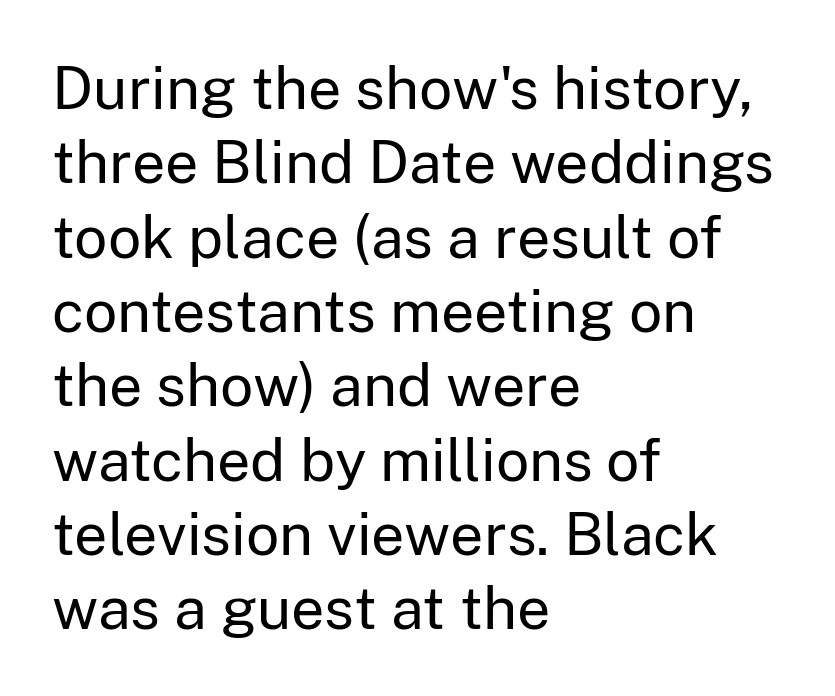
Q: Is the text bold? A: No.
Q: Is the text italic (slanted)? A: No, it is upright.
Q: Is the typeface a serif or a sans-serif typeface? A: Sans-serif.
Q: Is the text underlined? A: No.
Q: How is the paragraph aligned? A: Left-aligned.
Q: Is the spacing between letters normal or unusually wide? A: Normal.
Q: Is the spacing between lines tight, normal or loose? A: Normal.
Q: Width (condensed, normal, or wide)? A: Normal.
Q: Stroke contrast? A: Low.
Q: x-height? A: Medium.
Q: Monospaced? A: No.
